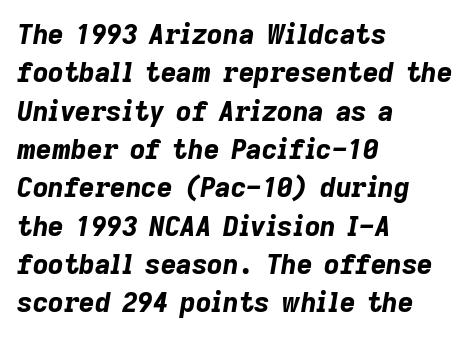
The image shows 27 px bold type, italic (leaning right); set left-aligned, normal line spacing (1.42x), normal letter spacing, not underlined.
